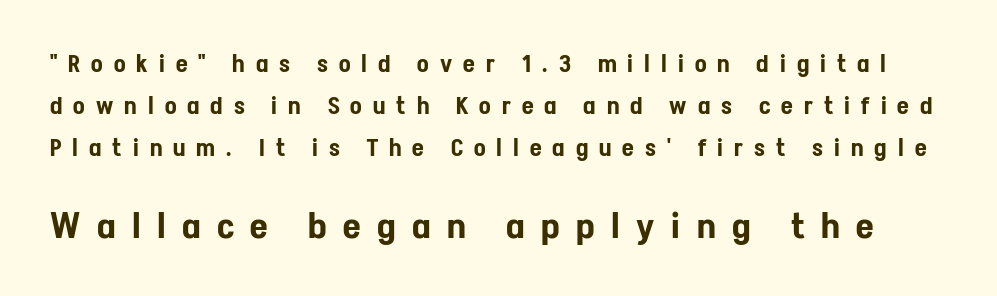
Posture: upright roman. The later block is typeset at a bigger size than the earlier block. Font category for this specimen: sans-serif. The type is letterspaced generously, with wide tracking. Spacing verdict: proportional, widths tailored to each character. Anything drawn beneath the words? Only blank space.
